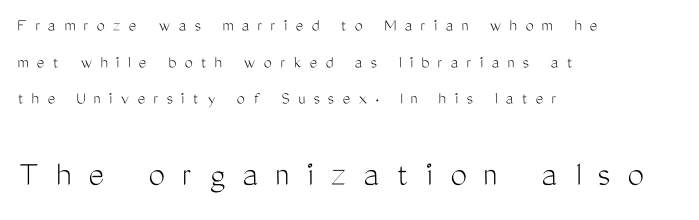
These lines are composed in type without serifs. You could fit nearly another row in the gap between these rows. Think of a printed novel: that variable character pitch is what you see here. You get the small type first, then a jump to larger type.
